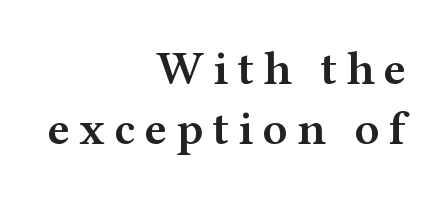
The image shows 48 px semibold, wide serif type, upright; set right-aligned, line spacing 1.24x, not underlined; medium stroke contrast and a medium x-height.
